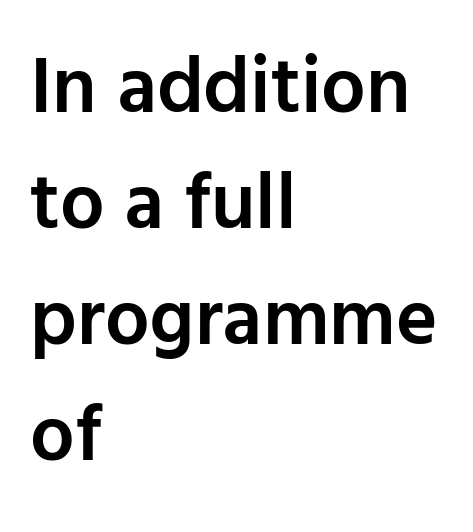
Q: Is the text bold? A: Semi-bold.
Q: Is the text italic (slanted)? A: No, it is upright.
Q: Is the typeface a serif or a sans-serif typeface? A: Sans-serif.
Q: Is the text underlined? A: No.
Q: How is the paragraph aligned? A: Left-aligned.
Q: Is the spacing between letters normal or unusually wide? A: Normal.
Q: Is the spacing between lines tight, normal or loose? A: Normal.
Q: Width (condensed, normal, or wide)? A: Normal.
Q: Stroke contrast? A: Low.
Q: x-height? A: Medium.
Q: Monospaced? A: No.
